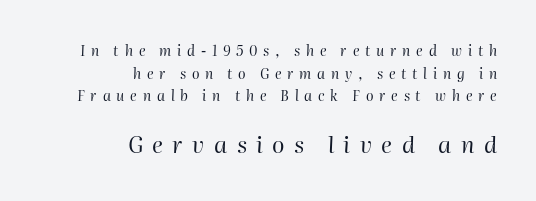
{"italic": "yes", "lean": "right", "slant_degrees": 2, "bold": "no", "underline": "no", "align": "right", "line_spacing": "normal", "line_spacing_ratio": 1.62, "letter_spacing": "wide", "letter_spacing_em": 0.41, "larger_block": "second", "size_ratio": 1.64, "glyph_px": 23}
